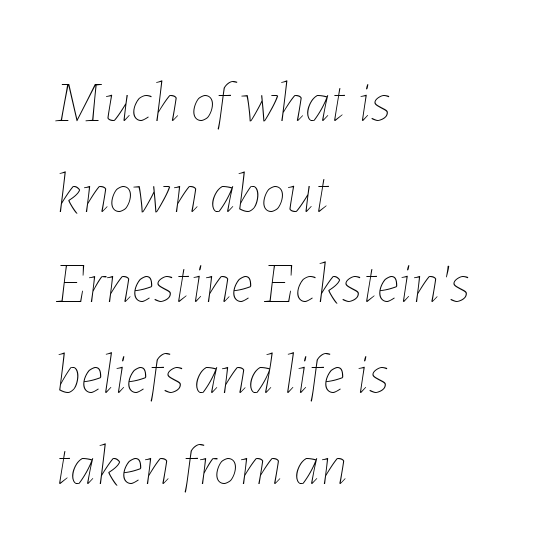
The image shows 57 px thin type, italic (leaning right); set left-aligned, normal line spacing (1.59x), normal letter spacing, not underlined; low stroke contrast and a medium x-height.
